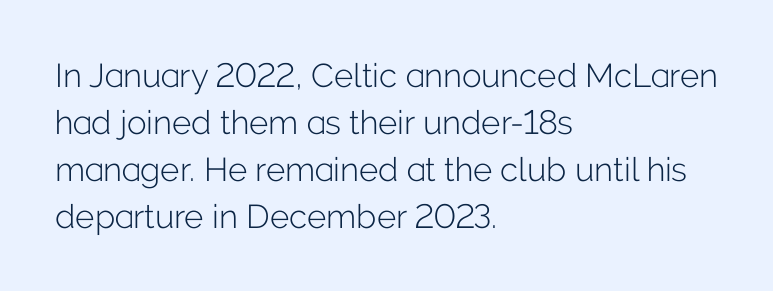
{"serif": "no", "italic": "no", "bold": "no", "weight": "light", "width": "normal", "stroke_contrast": "low", "x_height": "medium", "monospaced": "no", "underline": "no", "align": "left", "line_spacing": "normal", "line_spacing_ratio": 1.42, "letter_spacing": "normal", "letter_spacing_em": 0.0, "glyph_px": 33}
